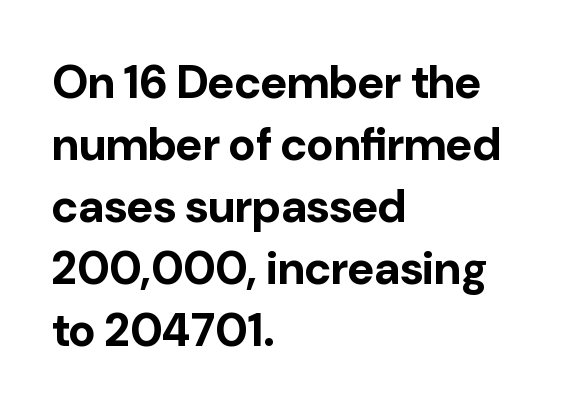
{"serif": "no", "italic": "no", "bold": "yes", "weight": "bold", "width": "normal", "stroke_contrast": "low", "x_height": "medium", "monospaced": "no", "underline": "no", "align": "left", "line_spacing": "normal", "line_spacing_ratio": 1.35, "letter_spacing": "normal", "letter_spacing_em": 0.0, "glyph_px": 46}
